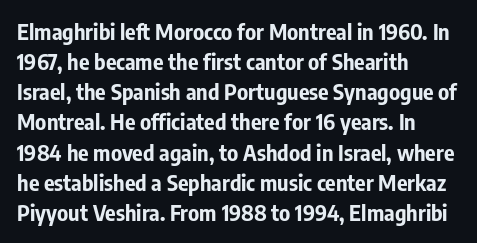
Q: Is the text bold? A: Yes.
Q: Is the text italic (slanted)? A: No, it is upright.
Q: Is the text underlined? A: No.
Q: How is the paragraph aligned? A: Left-aligned.
Q: Is the spacing between letters normal or unusually wide? A: Normal.
Q: Is the spacing between lines tight, normal or loose? A: Normal.
